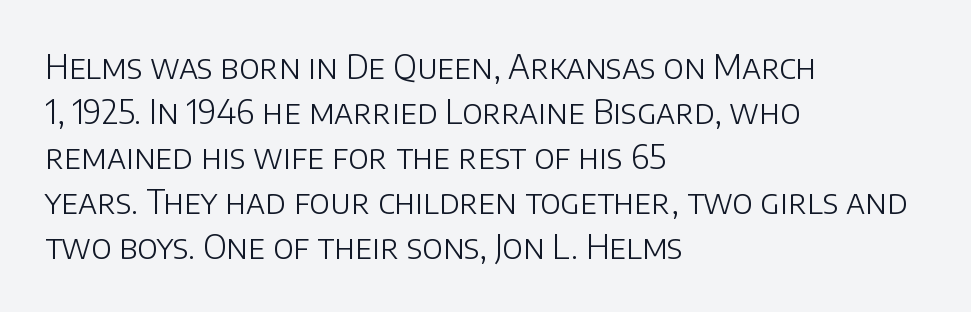
These glyphs show unthickened strokes, regular width or finer. Caption: standard tracking, unaltered. Check under the words: just untouched page. Every character sits straight up, as roman type does.
